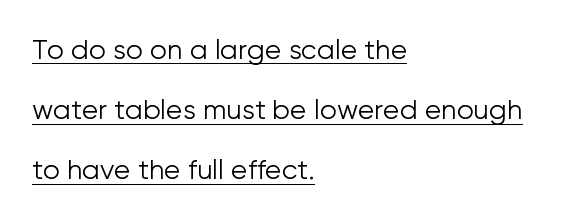
The image shows 27 px text type, upright; set left-aligned, loose line spacing (2.23x), normal letter spacing, underlined.
